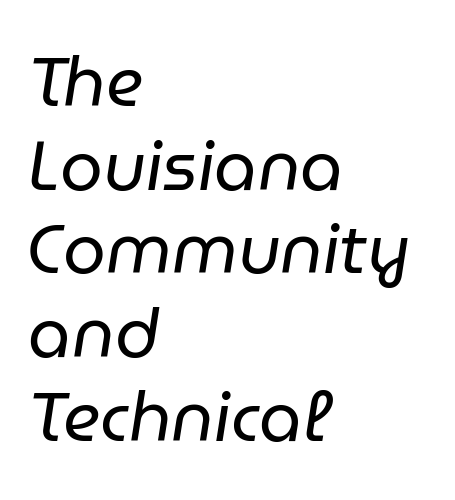
The image shows 68 px regular-weight type, italic (leaning right); set left-aligned, line spacing 1.23x, normal letter spacing, not underlined; low stroke contrast and a medium x-height.
